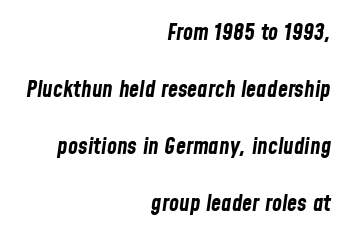
Here the glyphs are tracked normally, forming tight word shapes. The axis of the letterforms is tilted away from vertical. Thick stems and heavy bowls — unmistakably bold. What's the leading like? Stretched, with rows far apart.
